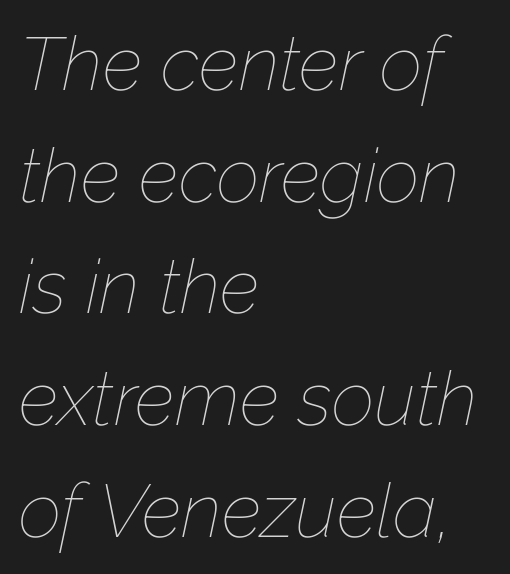
Each letter keeps its own natural width here, so spacing adapts to shape. This is oblique type, the kind used for emphasis or titles. In terms of leading, this rendering sits right in the middle. The area under the type is left untouched. The rendering keeps characters at their native spacing. No chunkiness to these letters — they're not bold.
